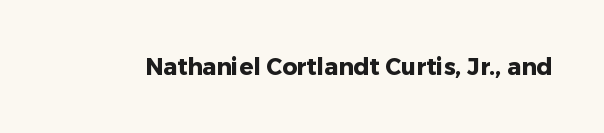
The image shows 23 px bold type, upright; set normal letter spacing, not underlined.
